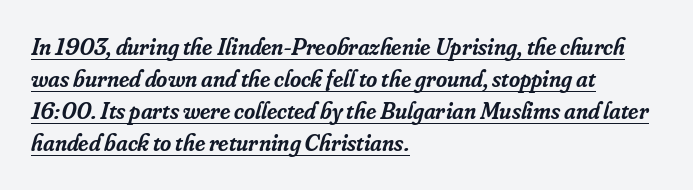
{"italic": "yes", "lean": "right", "slant_degrees": 16, "bold": "semi", "underline": "yes", "align": "left", "line_spacing": "normal", "line_spacing_ratio": 1.34, "letter_spacing": "normal", "letter_spacing_em": 0.0, "glyph_px": 24}
